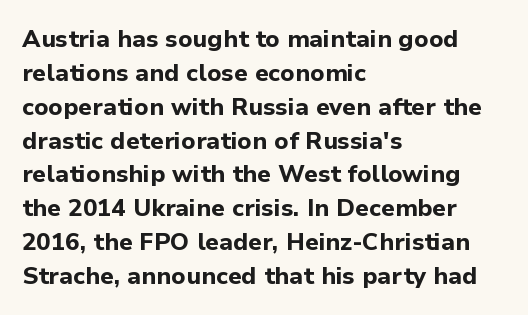
{"italic": "no", "bold": "yes", "underline": "no", "align": "left", "line_spacing": "normal", "line_spacing_ratio": 1.41, "letter_spacing": "normal", "letter_spacing_em": 0.0, "glyph_px": 24}
